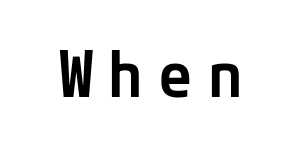
The image shows 63 px semibold sans-serif type, upright; set unusually wide letter spacing (+0.24 em), not underlined; low stroke contrast and a medium x-height.
